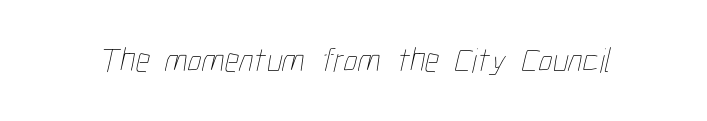
Q: Is the text bold? A: No.
Q: Is the text underlined? A: No.
Q: Is the spacing between letters normal or unusually wide? A: Normal.
Q: Width (condensed, normal, or wide)? A: Condensed.
Q: Stroke contrast? A: Low.
Q: x-height? A: Medium.
Q: Monospaced? A: No.
